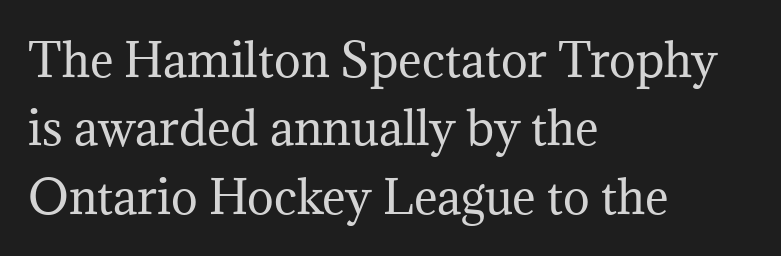
Q: Is the text bold? A: No.
Q: Is the text italic (slanted)? A: No, it is upright.
Q: Is the typeface a serif or a sans-serif typeface? A: Serif.
Q: Is the text underlined? A: No.
Q: How is the paragraph aligned? A: Left-aligned.
Q: Is the spacing between letters normal or unusually wide? A: Normal.
Q: Is the spacing between lines tight, normal or loose? A: Normal.
Q: Width (condensed, normal, or wide)? A: Normal.
Q: Stroke contrast? A: Medium.
Q: x-height? A: Medium.
Q: Monospaced? A: No.
